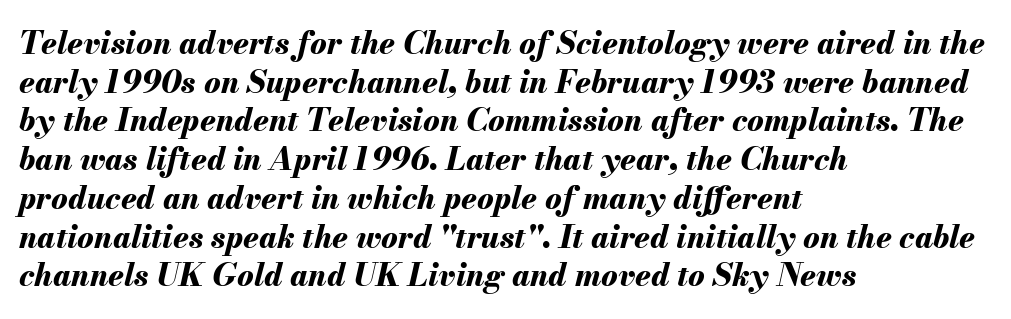
The specimen omits any rule beneath the text block's lines. There is no visible air inserted between adjacent glyphs. An italicized treatment has been applied to the whole sample. Compared with a centered layout, this one pins lines to the left instead. Compared with an ordinary text face, these strokes are far heavier — a full bold. You could not count columns in this text — the font is proportionally spaced.
